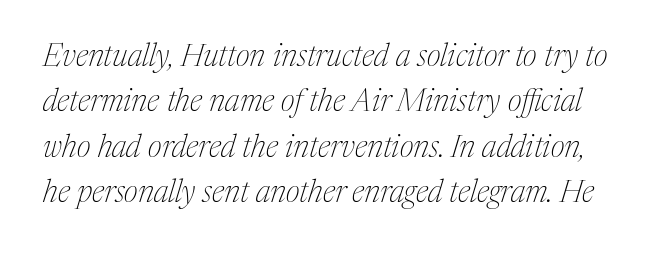
Q: Is the text bold? A: No.
Q: Is the text italic (slanted)? A: Yes, it leans right by about 17 degrees.
Q: Is the typeface a serif or a sans-serif typeface? A: Serif.
Q: Is the text underlined? A: No.
Q: Is the spacing between letters normal or unusually wide? A: Normal.
Q: Is the spacing between lines tight, normal or loose? A: Normal.
Q: Width (condensed, normal, or wide)? A: Normal.
Q: Stroke contrast? A: Medium.
Q: x-height? A: Medium.
Q: Monospaced? A: No.
